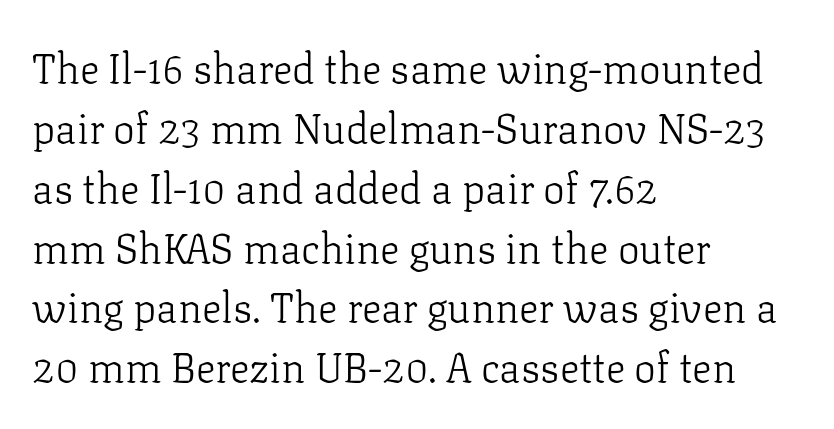
Quick note: not italic, upright. Baseline-to-baseline distance is the conventional proportion of letter height. Lines of text with bare space underneath. The text block is weighted toward the left margin, trailing off unevenly rightward. Here the designer chose a conventional face with non-uniform glyph widths.
